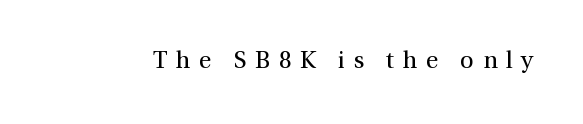
The lettering holds an erect, upright posture throughout. The tracking jumps out immediately: characters are airy and widely separated. Counters stay open thanks to moderate or lighter strokes. Decoration check: the copy has no underline.
